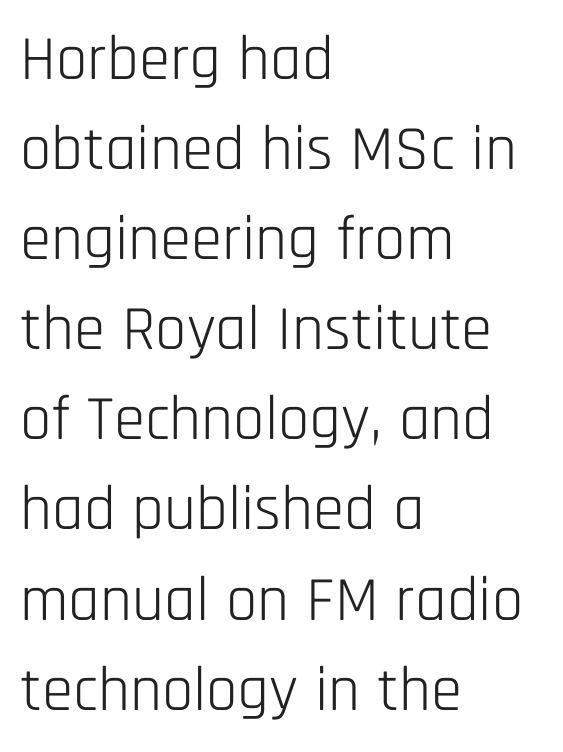
The image shows 63 px light, condensed sans-serif type, upright; set left-aligned, normal line spacing (1.43x), normal letter spacing, not underlined; low stroke contrast and a large x-height.
